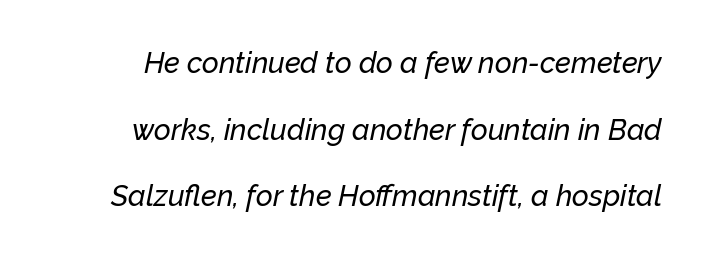
Summary of vertical rhythm: relaxed, with wide interline spacing. The passage shown has conventional tracking throughout. The passage shown is typed in a proportional face where columns would drift. Type without underlining. Italic? Definitely — the glyphs are oblique.
